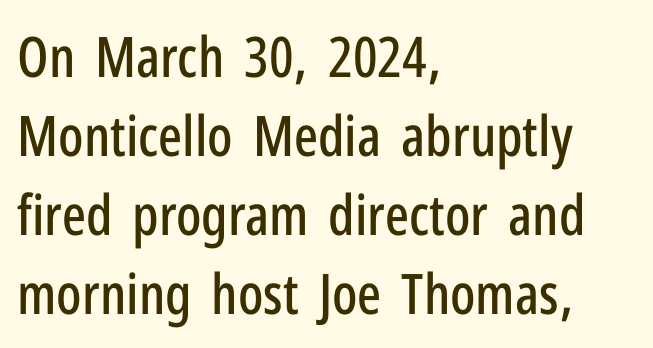
Q: Is the text italic (slanted)? A: No, it is upright.
Q: Is the typeface a serif or a sans-serif typeface? A: Sans-serif.
Q: Is the text underlined? A: No.
Q: How is the paragraph aligned? A: Left-aligned.
Q: Is the spacing between letters normal or unusually wide? A: Normal.
Q: Is the spacing between lines tight, normal or loose? A: Normal.
Q: Width (condensed, normal, or wide)? A: Condensed.
Q: Stroke contrast? A: Low.
Q: x-height? A: Medium.
Q: Monospaced? A: No.
